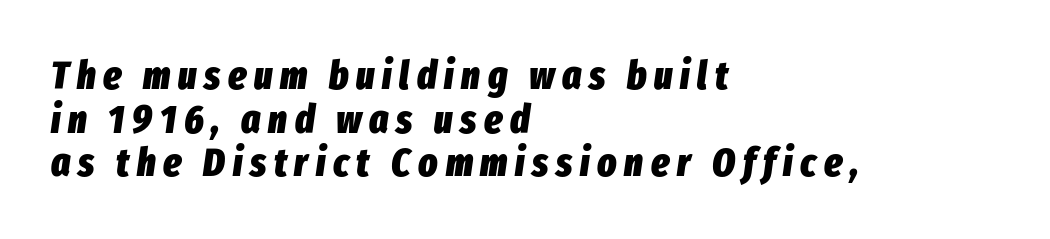
{"italic": "yes", "lean": "right", "slant_degrees": 8, "bold": "yes", "weight": "heavy", "width": "condensed", "stroke_contrast": "low", "x_height": "medium", "monospaced": "no", "underline": "no", "align": "left", "line_spacing": "tight", "line_spacing_ratio": 1.09, "glyph_px": 40}
